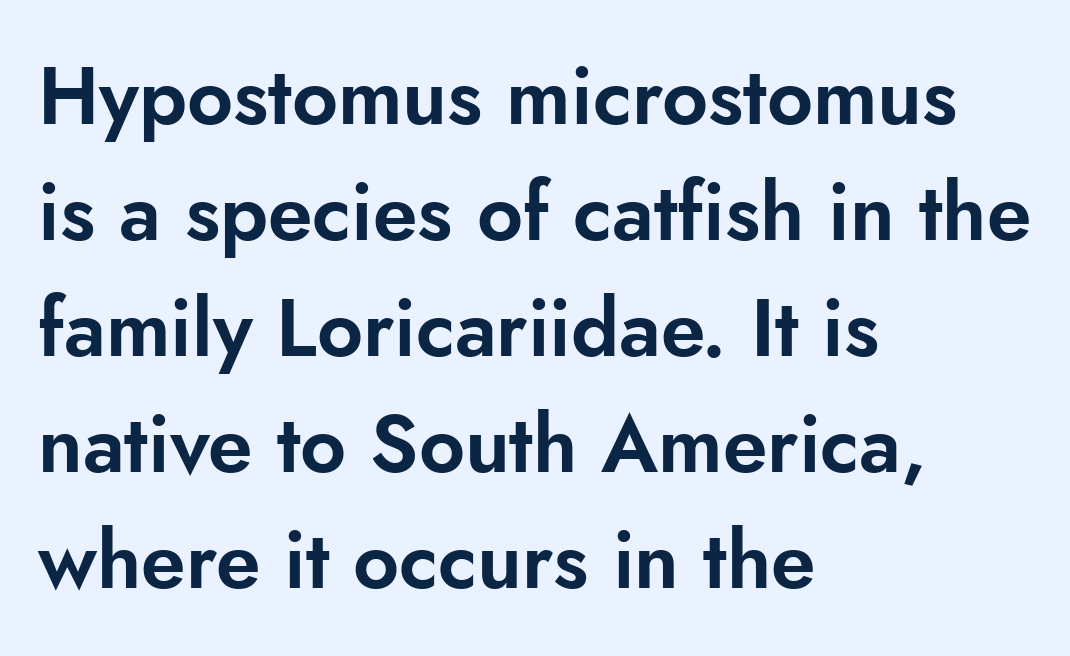
Q: Is the text italic (slanted)? A: No, it is upright.
Q: Is the typeface a serif or a sans-serif typeface? A: Sans-serif.
Q: Is the text underlined? A: No.
Q: How is the paragraph aligned? A: Left-aligned.
Q: Is the spacing between letters normal or unusually wide? A: Normal.
Q: Is the spacing between lines tight, normal or loose? A: Normal.
Q: Width (condensed, normal, or wide)? A: Normal.
Q: Stroke contrast? A: Low.
Q: x-height? A: Small.
Q: Monospaced? A: No.
